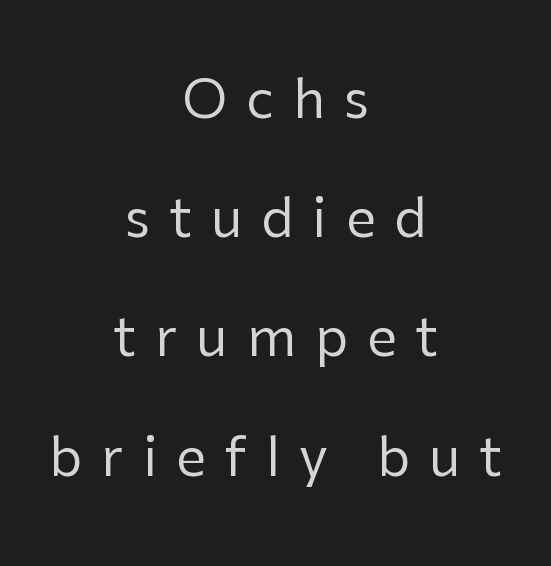
{"serif": "no", "italic": "no", "bold": "no", "weight": "regular", "width": "normal", "stroke_contrast": "low", "x_height": "medium", "monospaced": "no", "underline": "no", "align": "center", "line_spacing": "loose", "line_spacing_ratio": 2.25, "letter_spacing": "wide", "letter_spacing_em": 0.36, "glyph_px": 53}
